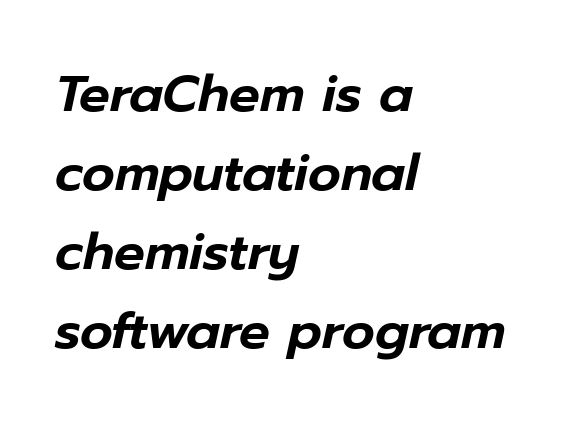
Q: Is the text italic (slanted)? A: Yes, it leans right by about 12 degrees.
Q: Is the text underlined? A: No.
Q: How is the paragraph aligned? A: Left-aligned.
Q: Is the spacing between letters normal or unusually wide? A: Normal.
Q: Is the spacing between lines tight, normal or loose? A: Normal.
Q: Width (condensed, normal, or wide)? A: Normal.
Q: Stroke contrast? A: Low.
Q: x-height? A: Medium.
Q: Monospaced? A: No.
